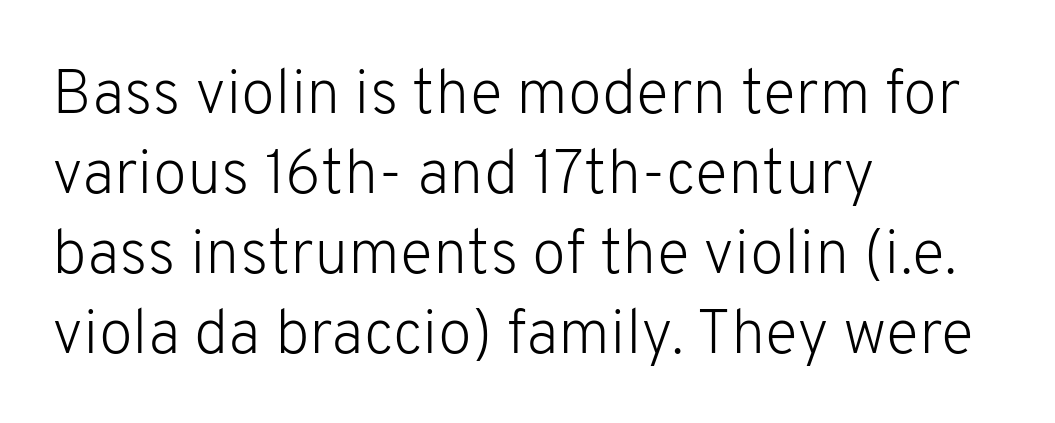
{"serif": "no", "italic": "no", "bold": "no", "weight": "light", "width": "normal", "stroke_contrast": "low", "x_height": "medium", "monospaced": "no", "underline": "no", "align": "left", "line_spacing": "normal", "line_spacing_ratio": 1.29, "letter_spacing": "normal", "letter_spacing_em": 0.0, "glyph_px": 62}
